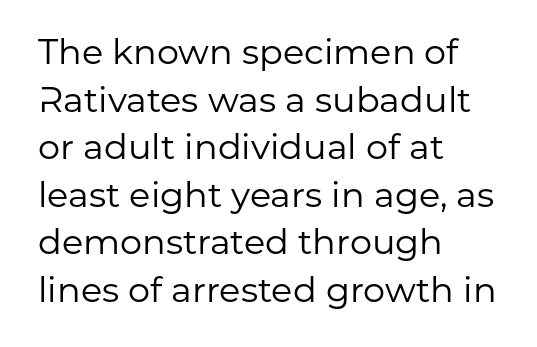
{"serif": "no", "italic": "no", "bold": "no", "weight": "regular", "width": "normal", "stroke_contrast": "low", "x_height": "medium", "monospaced": "no", "underline": "no", "align": "left", "line_spacing": "normal", "line_spacing_ratio": 1.36, "letter_spacing": "normal", "letter_spacing_em": 0.0, "glyph_px": 35}
